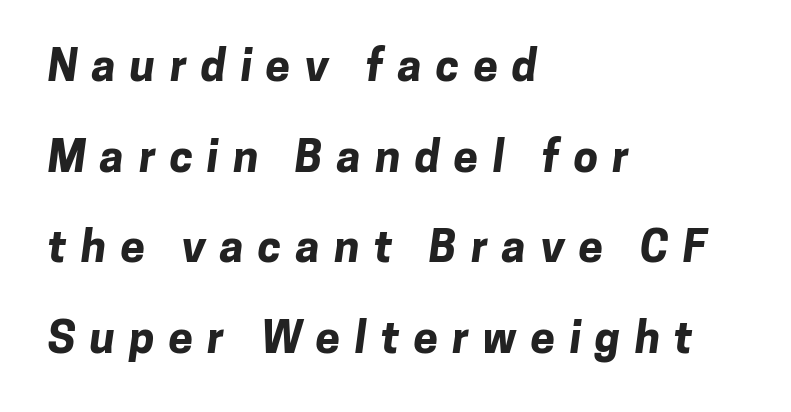
As a designer I'd log this as weight 700, bold. Look at the bottom of the vertical strokes: they stop flat, with no serifs. Rule under the text: the space is simply empty. Widely set lines give the paragraph a tall, airy silhouette.
